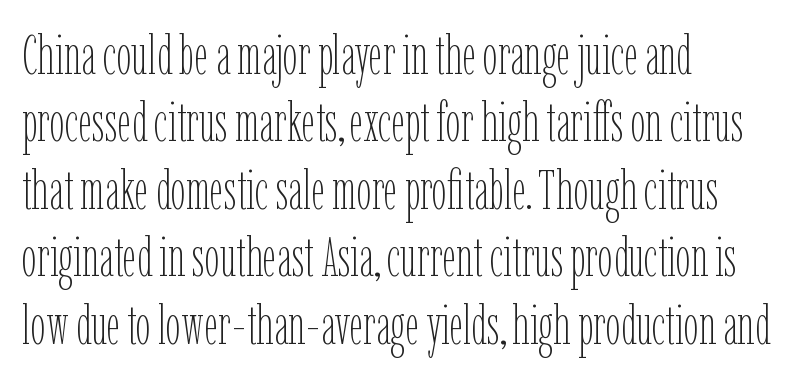
Q: Is the text bold? A: No.
Q: Is the text italic (slanted)? A: No, it is upright.
Q: Is the text underlined? A: No.
Q: How is the paragraph aligned? A: Left-aligned.
Q: Is the spacing between letters normal or unusually wide? A: Normal.
Q: Is the spacing between lines tight, normal or loose? A: Normal.
Q: Width (condensed, normal, or wide)? A: Condensed.
Q: Stroke contrast? A: Low.
Q: x-height? A: Medium.
Q: Monospaced? A: No.
